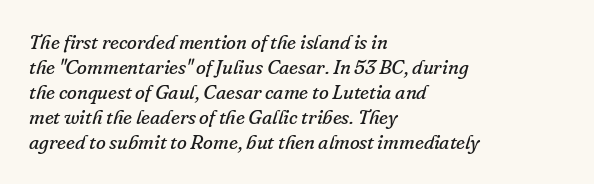
The rendering uses a moderate line-height, typical for paragraphs. No extra ink here — the face is not bold. Type without underlining. The text block is weighted toward the left margin, trailing off unevenly rightward. Between one letter and the next there's only the usual sliver of space.
